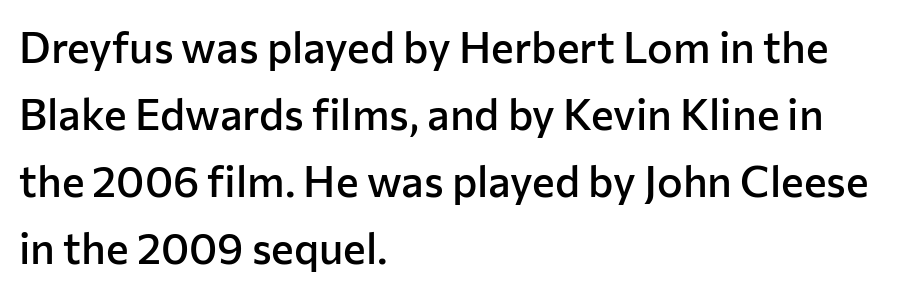
Q: Is the text bold? A: Semi-bold.
Q: Is the text italic (slanted)? A: No, it is upright.
Q: Is the typeface a serif or a sans-serif typeface? A: Sans-serif.
Q: Is the text underlined? A: No.
Q: How is the paragraph aligned? A: Left-aligned.
Q: Is the spacing between letters normal or unusually wide? A: Normal.
Q: Is the spacing between lines tight, normal or loose? A: Normal.
Q: Width (condensed, normal, or wide)? A: Normal.
Q: Stroke contrast? A: Low.
Q: x-height? A: Medium.
Q: Monospaced? A: No.
